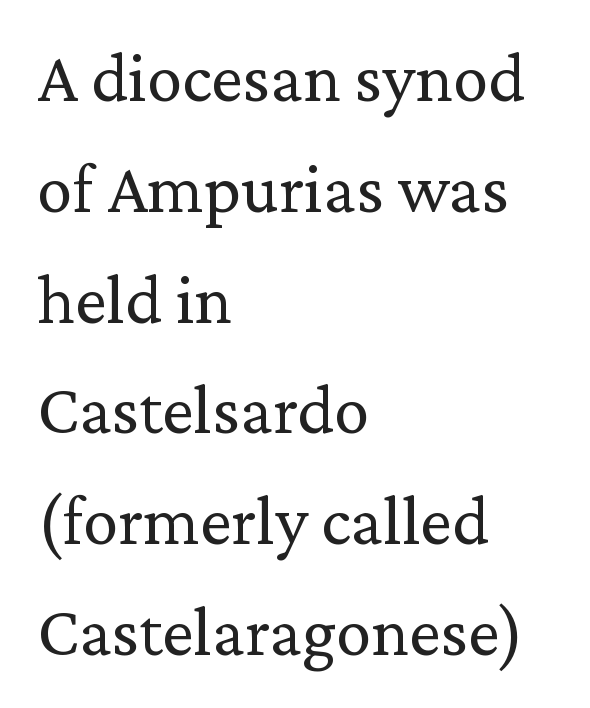
Look at the tracking — it's just the regular setting, nothing added. The rows are spaced the way most documents space them. The letters advance in unequal steps, a hallmark of proportional type. Weight: not bold — regular or lighter. Serif or sans? Serif — the stroke terminals have little feet. Layout note: lines flush left.
